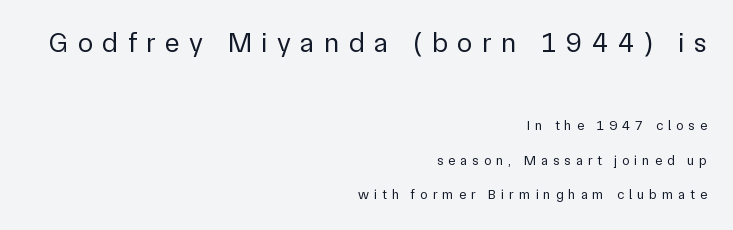
The image shows 28 px regular-weight sans-serif type, upright; set right-aligned, loose line spacing (2.46x), unusually wide letter spacing (+0.34 em), not underlined; the first (top) block is 2.0x larger; low stroke contrast and a medium x-height.
